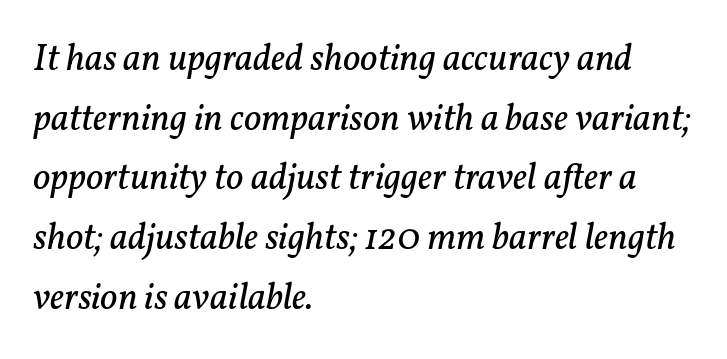
The typography opts for an oblique posture over an upright one. The paragraph shown leans on its left margin. The type is set solid horizontally, with unmodified tracking. The zone under the glyphs is completely vacant. I'd call this a serif setting — the letters wear small feet. Baseline-to-baseline distance is the conventional proportion of letter height.
